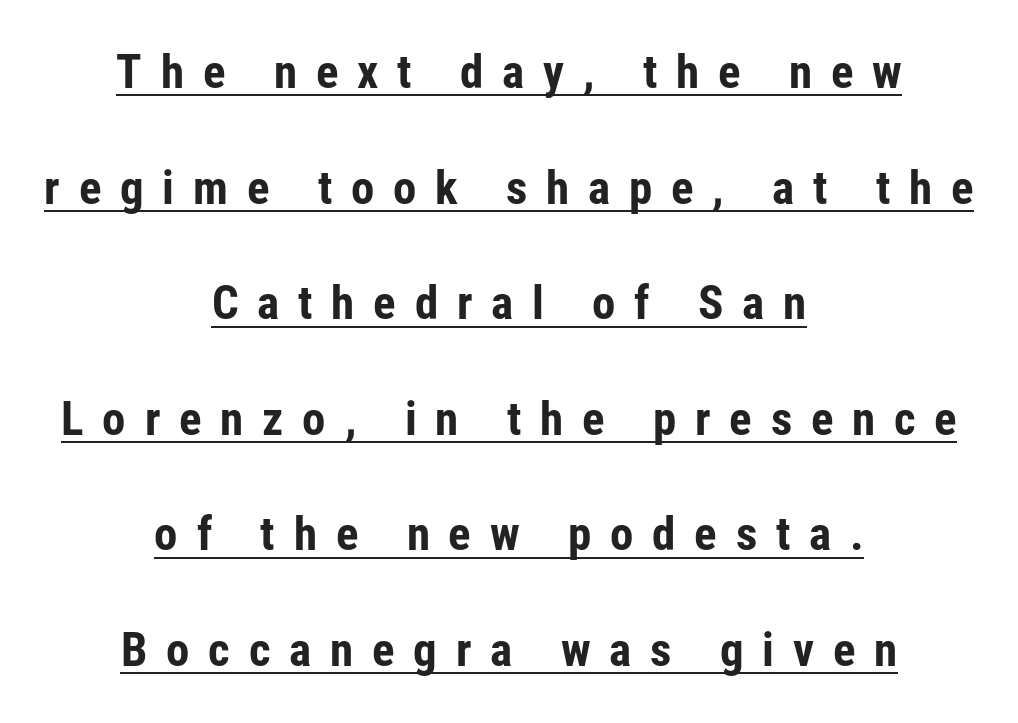
Q: Is the text bold? A: Yes.
Q: Is the text italic (slanted)? A: No, it is upright.
Q: Is the typeface a serif or a sans-serif typeface? A: Sans-serif.
Q: Is the text underlined? A: Yes.
Q: How is the paragraph aligned? A: Centered.
Q: Is the spacing between letters normal or unusually wide? A: Unusually wide.
Q: Is the spacing between lines tight, normal or loose? A: Loose.
Q: Width (condensed, normal, or wide)? A: Condensed.
Q: Stroke contrast? A: Low.
Q: x-height? A: Medium.
Q: Monospaced? A: No.
